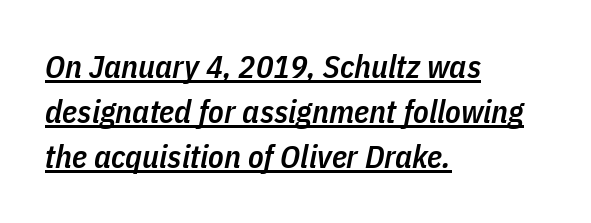
{"italic": "yes", "lean": "right", "slant_degrees": 11, "bold": "semi", "weight": "semibold", "width": "condensed", "stroke_contrast": "low", "x_height": "medium", "monospaced": "no", "underline": "yes", "align": "left", "line_spacing": "normal", "line_spacing_ratio": 1.41, "letter_spacing": "normal", "letter_spacing_em": 0.0, "glyph_px": 32}
